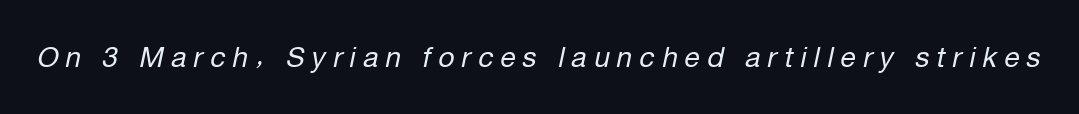
Q: Is the text bold? A: No.
Q: Is the text italic (slanted)? A: Yes, it leans right by about 12 degrees.
Q: Is the text underlined? A: No.
Q: Is the spacing between letters normal or unusually wide? A: Unusually wide.
Q: Width (condensed, normal, or wide)? A: Normal.
Q: Stroke contrast? A: Low.
Q: x-height? A: Medium.
Q: Monospaced? A: No.
